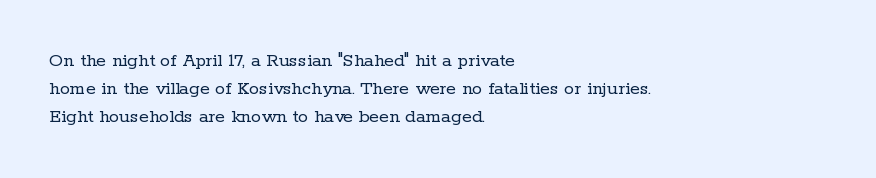
{"italic": "no", "bold": "no", "underline": "no", "align": "left", "line_spacing": "normal", "line_spacing_ratio": 1.39, "letter_spacing": "normal", "letter_spacing_em": 0.0, "glyph_px": 20}
